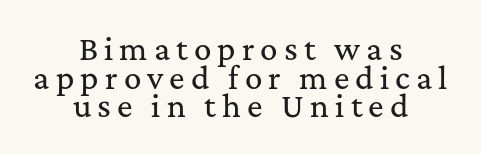
The image shows 29 px serif type, upright; set centered, tight line spacing (0.99x), unusually wide letter spacing (+0.21 em), not underlined; medium stroke contrast and a medium x-height.
